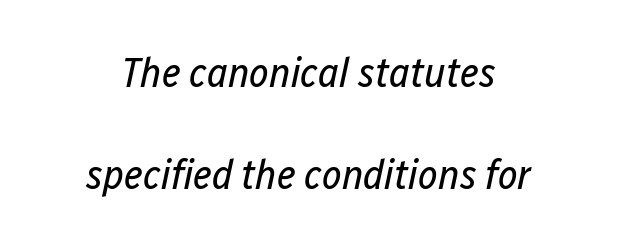
This sample uses plain, unmodified letter spacing. The typography opts for an oblique posture over an upright one. Is this a heavy cut? Hardly; it is regular or lighter. Decoration check: the copy has no underline.
